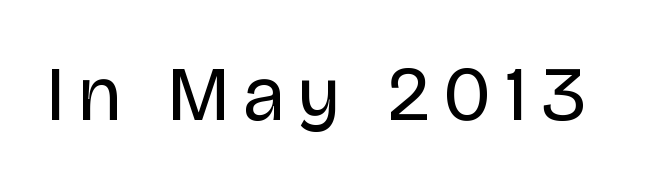
{"serif": "no", "italic": "no", "bold": "no", "weight": "regular", "width": "condensed", "stroke_contrast": "low", "x_height": "large", "monospaced": "no", "underline": "no", "letter_spacing": "wide", "letter_spacing_em": 0.21, "glyph_px": 77}
